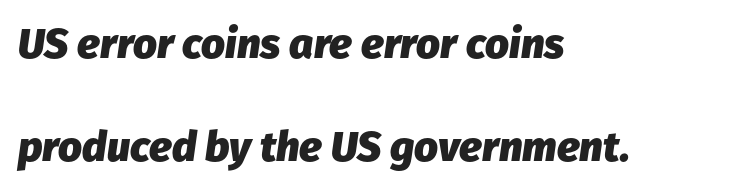
{"italic": "yes", "lean": "right", "slant_degrees": 8, "bold": "yes", "weight": "heavy", "width": "normal", "stroke_contrast": "low", "x_height": "medium", "monospaced": "no", "underline": "no", "align": "left", "line_spacing": "loose", "line_spacing_ratio": 2.45, "letter_spacing": "normal", "letter_spacing_em": 0.0, "glyph_px": 42}
